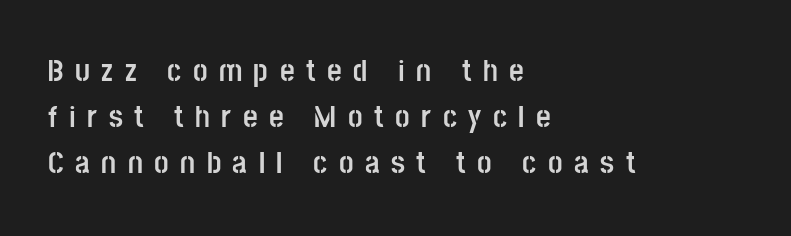
The image shows 32 px semibold, condensed sans-serif type, upright; set left-aligned, normal line spacing (1.43x), unusually wide letter spacing (+0.36 em), not underlined; low stroke contrast and a large x-height.
